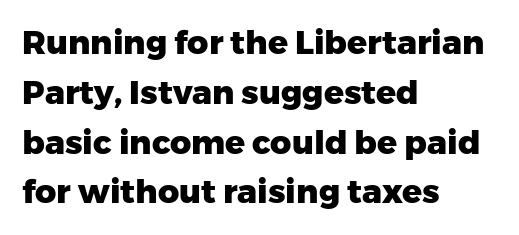
The zone under the glyphs is completely vacant. This block has exactly the height ordinary leading produces. Think of a printed novel: that variable character pitch is what you see here. Posture: vertical. Note: no serifs on the glyphs.
